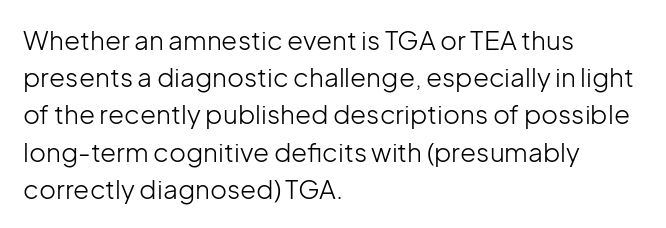
{"italic": "no", "bold": "no", "underline": "no", "align": "left", "line_spacing": "normal", "line_spacing_ratio": 1.43, "letter_spacing": "normal", "letter_spacing_em": 0.0, "glyph_px": 26}
